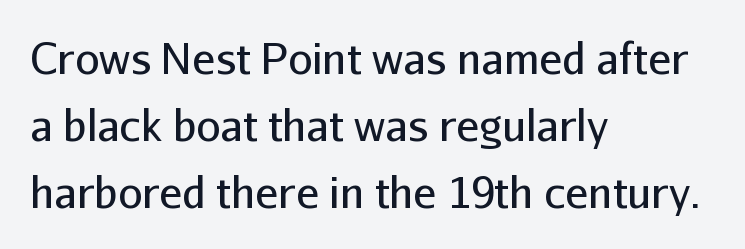
Q: Is the text bold? A: No.
Q: Is the text italic (slanted)? A: No, it is upright.
Q: Is the typeface a serif or a sans-serif typeface? A: Sans-serif.
Q: Is the text underlined? A: No.
Q: How is the paragraph aligned? A: Left-aligned.
Q: Is the spacing between letters normal or unusually wide? A: Normal.
Q: Is the spacing between lines tight, normal or loose? A: Normal.
Q: Width (condensed, normal, or wide)? A: Normal.
Q: Stroke contrast? A: Low.
Q: x-height? A: Medium.
Q: Monospaced? A: No.
